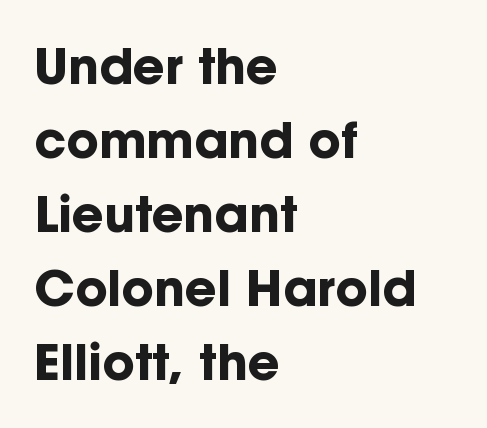
The rag falls on the right side of this text block. In terms of letterspacing, this is plain default setting. A clean baseline with only descenders dipping below it. Posture: straight, roman, zero tilt.
